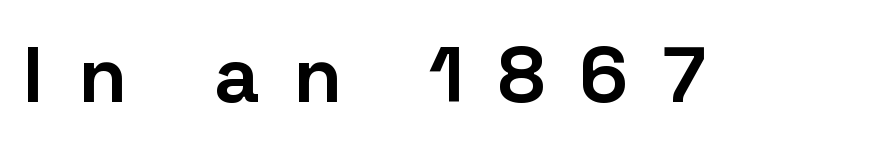
The image shows 79 px bold sans-serif type, upright; set unusually wide letter spacing (+0.45 em), not underlined; low stroke contrast and a medium x-height.
